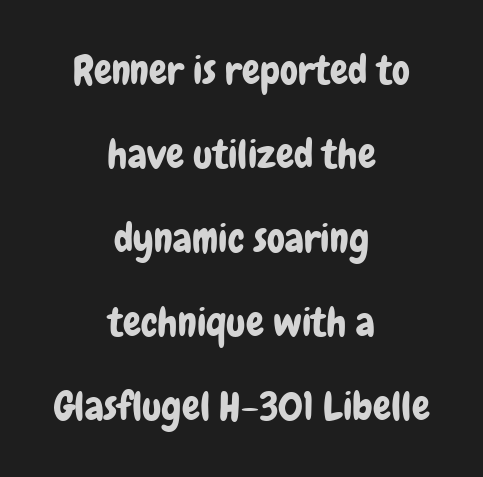
{"serif": "no", "italic": "no", "width": "condensed", "stroke_contrast": "low", "x_height": "medium", "monospaced": "no", "underline": "no", "align": "center", "line_spacing": "loose", "line_spacing_ratio": 2.1, "letter_spacing": "normal", "letter_spacing_em": 0.0, "glyph_px": 40}
